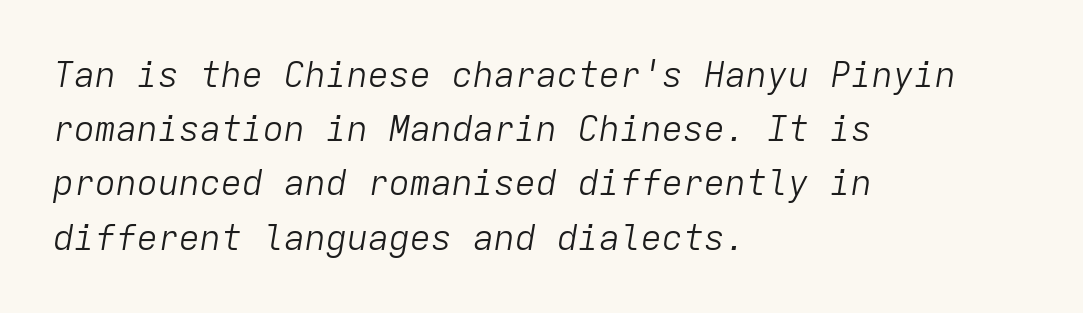
The image shows 35 px light type, italic (leaning right), monospaced; set left-aligned, normal line spacing (1.55x), normal letter spacing, not underlined; low stroke contrast and a medium x-height.
